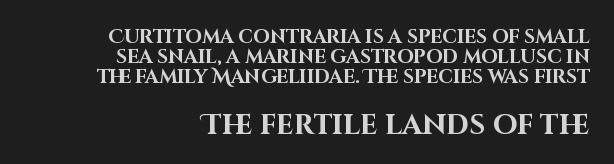
This sample has the flowing, uneven cadence of proportional lettering. Students, observe: this is what under-led, compact text looks like. Tracking here is standard; glyphs follow each other at the usual distance. This is sans-serif lettering, the kind often seen on screens and signage. All the whitespace from short lines collects on the left.
